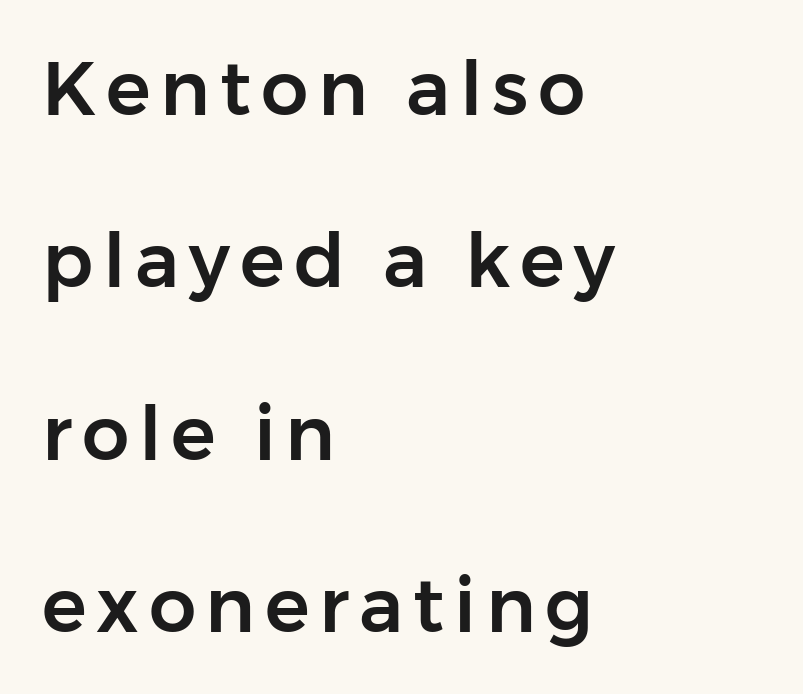
Check where the strokes stop: nothing finishes them off — pure sans. The space directly below the letters is spotless. Spacing verdict: proportional, widths tailored to each character. The paragraph shown leans on its left margin. Summary of vertical rhythm: relaxed, with wide interline spacing. No italicization has been applied; the sample stays upright.
